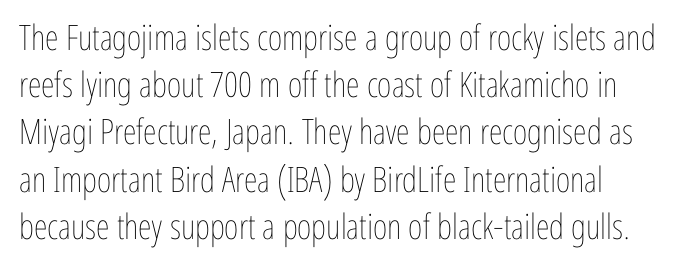
The image shows 35 px thin, condensed type, upright; set normal line spacing (1.35x), normal letter spacing, not underlined; low stroke contrast and a medium x-height.
